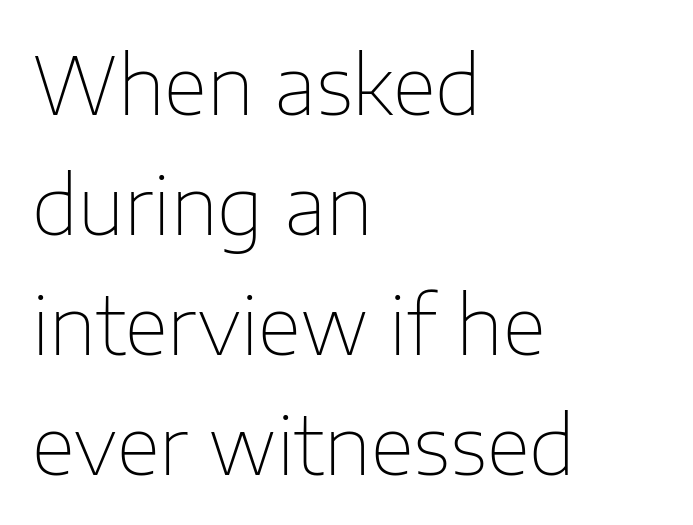
The image shows 80 px thin sans-serif type, upright; set left-aligned, normal line spacing (1.5x), normal letter spacing, not underlined; low stroke contrast and a medium x-height.
